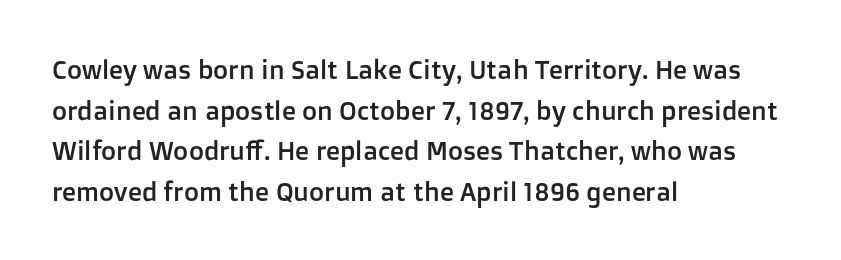
The image shows 26 px text type, upright; set left-aligned, normal line spacing (1.56x), normal letter spacing, not underlined.
